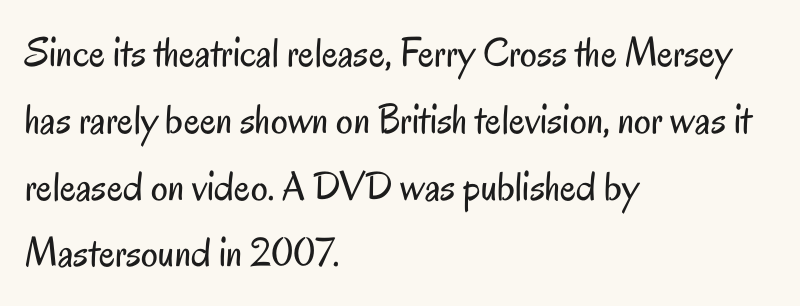
Q: Is the text bold? A: No.
Q: Is the text italic (slanted)? A: No, it is upright.
Q: Is the typeface a serif or a sans-serif typeface? A: Sans-serif.
Q: Is the text underlined? A: No.
Q: How is the paragraph aligned? A: Left-aligned.
Q: Is the spacing between letters normal or unusually wide? A: Normal.
Q: Is the spacing between lines tight, normal or loose? A: Normal.
Q: Width (condensed, normal, or wide)? A: Condensed.
Q: Stroke contrast? A: Low.
Q: x-height? A: Small.
Q: Monospaced? A: No.
